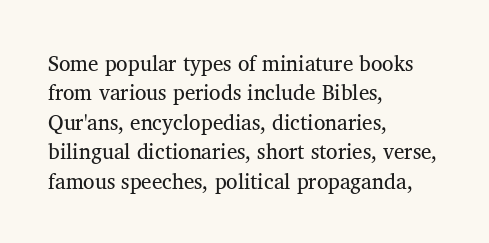
The image shows 21 px text type, upright; set left-aligned, normal line spacing (1.4x), normal letter spacing, not underlined.
